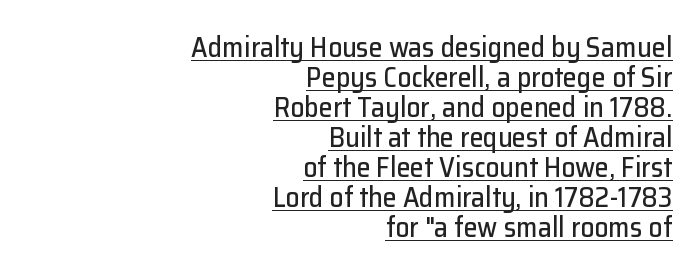
{"serif": "no", "italic": "no", "width": "normal", "stroke_contrast": "low", "x_height": "medium", "monospaced": "no", "underline": "yes", "align": "right", "line_spacing": "tight", "line_spacing_ratio": 1.07, "letter_spacing": "normal", "letter_spacing_em": 0.0, "glyph_px": 28}
